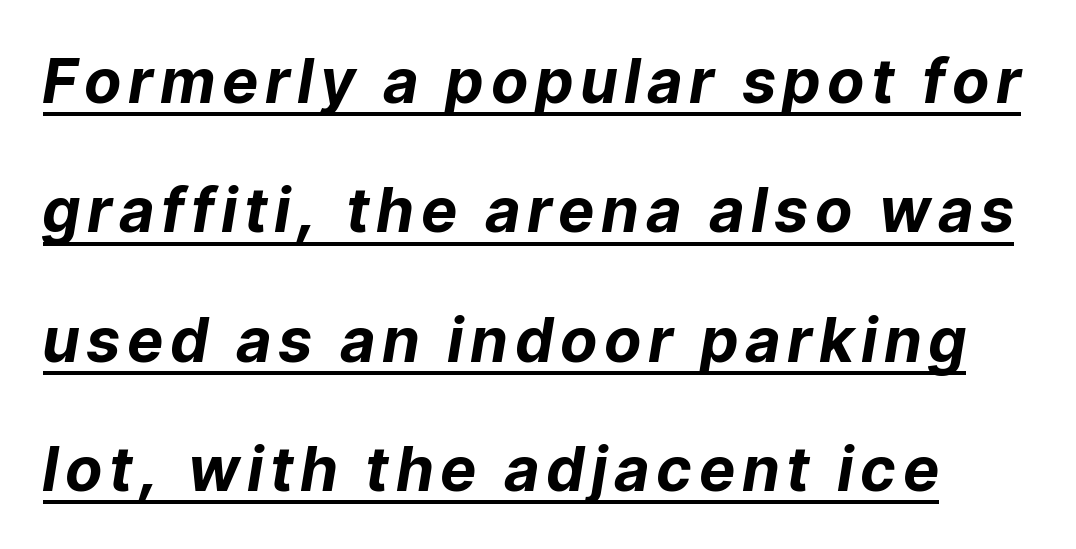
Q: Is the text bold? A: Yes.
Q: Is the text italic (slanted)? A: Yes, it leans right by about 9 degrees.
Q: Is the text underlined? A: Yes.
Q: Is the spacing between lines tight, normal or loose? A: Loose.
Q: Width (condensed, normal, or wide)? A: Normal.
Q: Stroke contrast? A: Low.
Q: x-height? A: Medium.
Q: Monospaced? A: No.
